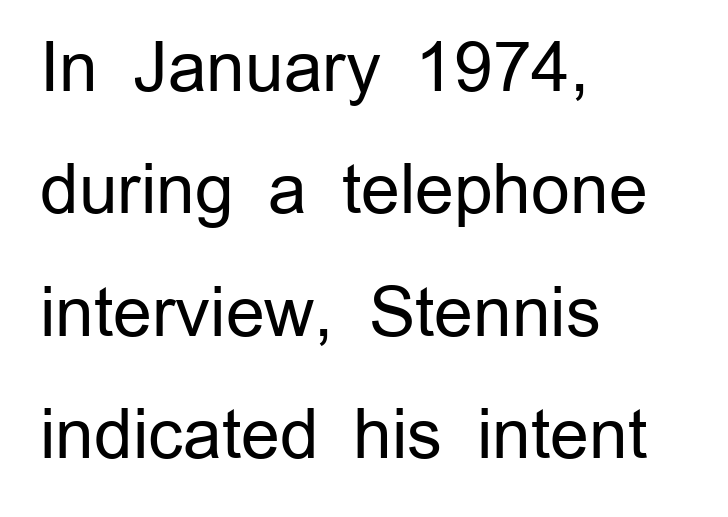
The image shows 68 px regular-weight sans-serif type, upright; set left-aligned, line spacing 1.8x, normal letter spacing, not underlined; low stroke contrast and a medium x-height.
